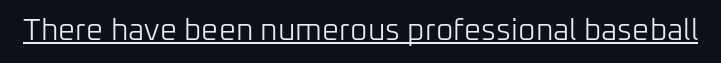
Q: Is the text bold? A: No.
Q: Is the text italic (slanted)? A: No, it is upright.
Q: Is the typeface a serif or a sans-serif typeface? A: Sans-serif.
Q: Is the text underlined? A: Yes.
Q: Is the spacing between letters normal or unusually wide? A: Normal.
Q: Width (condensed, normal, or wide)? A: Normal.
Q: Stroke contrast? A: Low.
Q: x-height? A: Medium.
Q: Monospaced? A: No.
